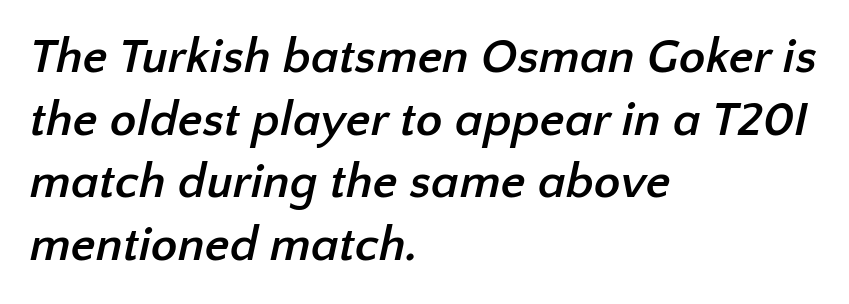
The image shows 49 px semibold sans-serif type; set left-aligned, normal line spacing (1.28x), normal letter spacing, not underlined; low stroke contrast and a medium x-height.
